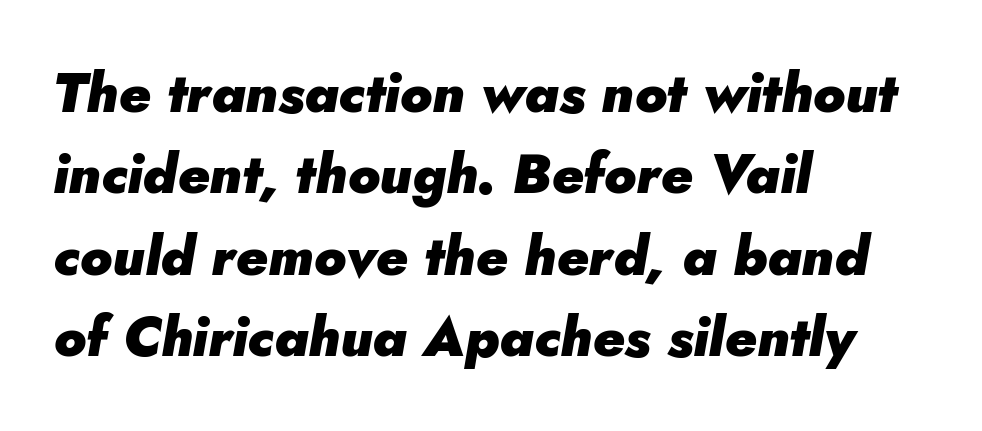
Short note: letters normally spaced. The font's italic variant was chosen for this text. These words are printed bold, with thick strokes throughout. Each letter keeps its own natural width here, so spacing adapts to shape. The compositor pushed each line to the left boundary.
